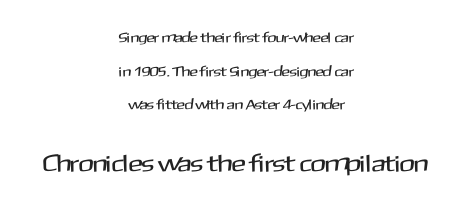
Q: Is the text italic (slanted)? A: No, it is upright.
Q: Is the text underlined? A: No.
Q: How is the paragraph aligned? A: Centered.
Q: Is the spacing between letters normal or unusually wide? A: Normal.
Q: Is the spacing between lines tight, normal or loose? A: Loose.
Q: Which block of text is set in a larger size, the first (top) or the second (bottom)? A: The second (bottom) one.
